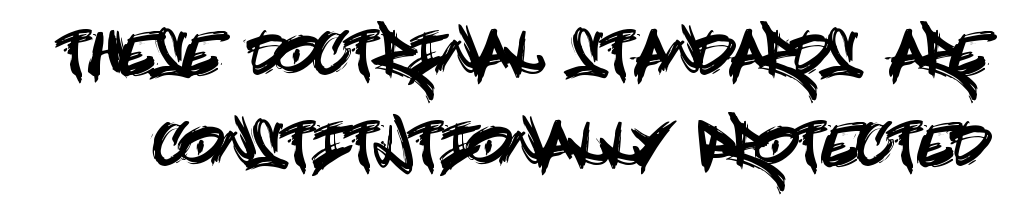
The image shows 57 px condensed sans-serif type; set normal line spacing (1.59x), normal letter spacing, not underlined; a large x-height.
